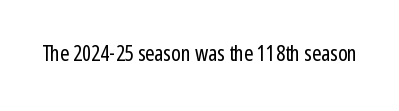
The space directly below the letters is spotless. Quick note: not italic, upright. The line texture is even and compact thanks to regular tracking. These glyphs show unthickened strokes, regular width or finer.
